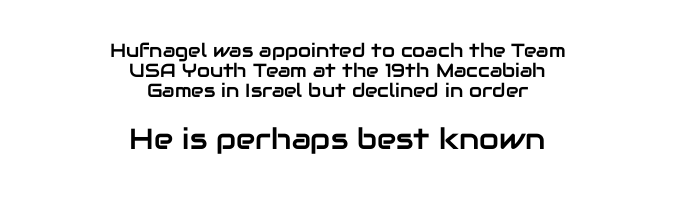
The image shows 29 px sans-serif type, upright; set centered, tight line spacing (1.04x), normal letter spacing, not underlined; the second (bottom) block is 1.53x larger; low stroke contrast and a medium x-height.
